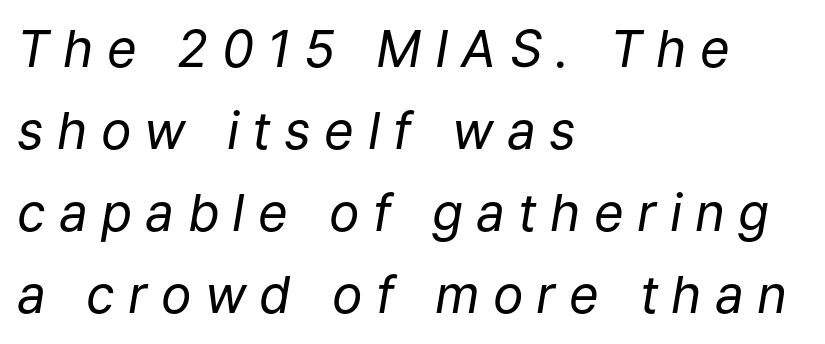
Looks like regular typesetting: each glyph gets only the width it needs. Tracking here is generous; glyphs stand well apart from one another. Descender tails drop into unmarked territory. A normal amount of white space separates one row of letters from the next.
